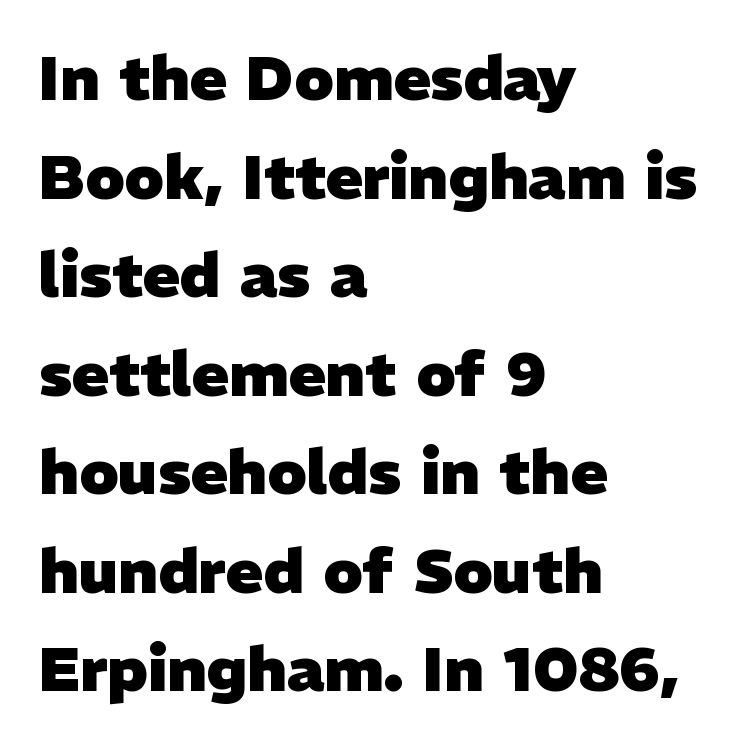
Q: Is the text bold? A: Yes.
Q: Is the typeface a serif or a sans-serif typeface? A: Sans-serif.
Q: Is the text underlined? A: No.
Q: How is the paragraph aligned? A: Left-aligned.
Q: Is the spacing between letters normal or unusually wide? A: Normal.
Q: Is the spacing between lines tight, normal or loose? A: Normal.
Q: Width (condensed, normal, or wide)? A: Normal.
Q: Stroke contrast? A: Low.
Q: x-height? A: Medium.
Q: Monospaced? A: No.
